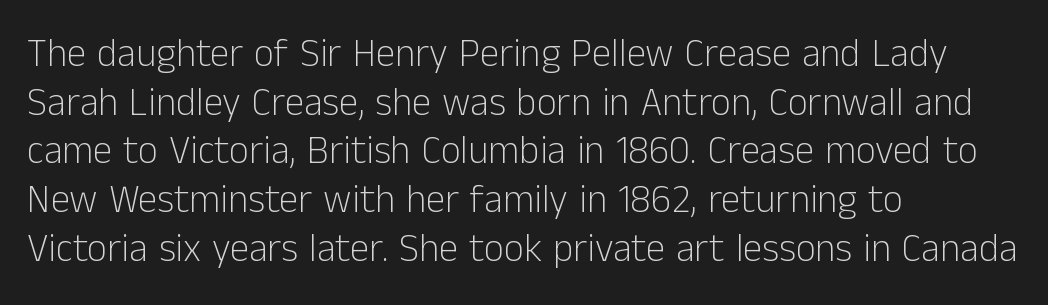
The type is set solid horizontally, with unmodified tracking. Designer's note — italics off, roman on. How would I describe the line gaps? Plain and ordinary. Any mark beneath the type? The region is blank. Do the characters align in a grid? No, the font is proportional.
